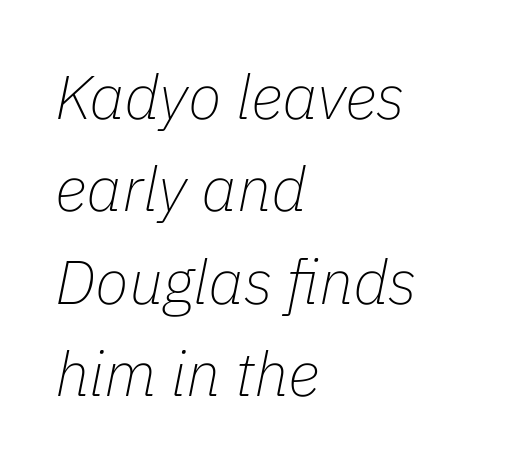
{"italic": "yes", "lean": "right", "slant_degrees": 11, "bold": "no", "weight": "thin", "width": "normal", "stroke_contrast": "low", "x_height": "medium", "monospaced": "no", "underline": "no", "align": "left", "line_spacing": "normal", "line_spacing_ratio": 1.49, "letter_spacing": "normal", "letter_spacing_em": 0.0, "glyph_px": 62}
